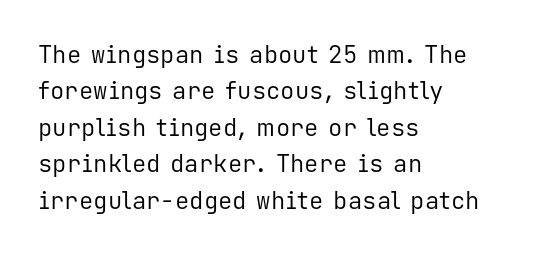
Q: Is the text bold? A: No.
Q: Is the text italic (slanted)? A: No, it is upright.
Q: Is the text underlined? A: No.
Q: How is the paragraph aligned? A: Left-aligned.
Q: Is the spacing between letters normal or unusually wide? A: Normal.
Q: Is the spacing between lines tight, normal or loose? A: Normal.
